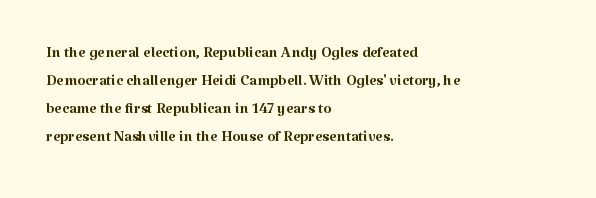
{"italic": "no", "bold": "no", "underline": "no", "align": "left", "line_spacing": "normal", "line_spacing_ratio": 1.33, "letter_spacing": "normal", "letter_spacing_em": 0.0, "glyph_px": 21}
